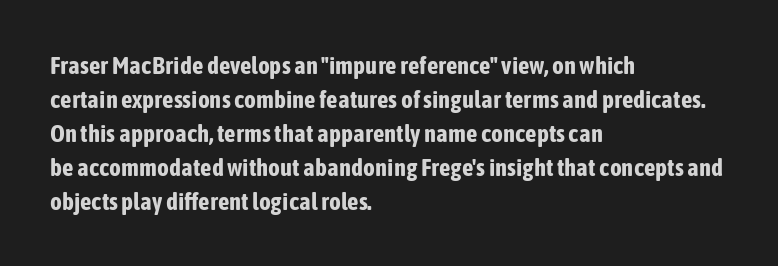
{"italic": "no", "bold": "yes", "underline": "no", "align": "left", "line_spacing": "normal", "line_spacing_ratio": 1.36, "letter_spacing": "normal", "letter_spacing_em": 0.0, "glyph_px": 25}
